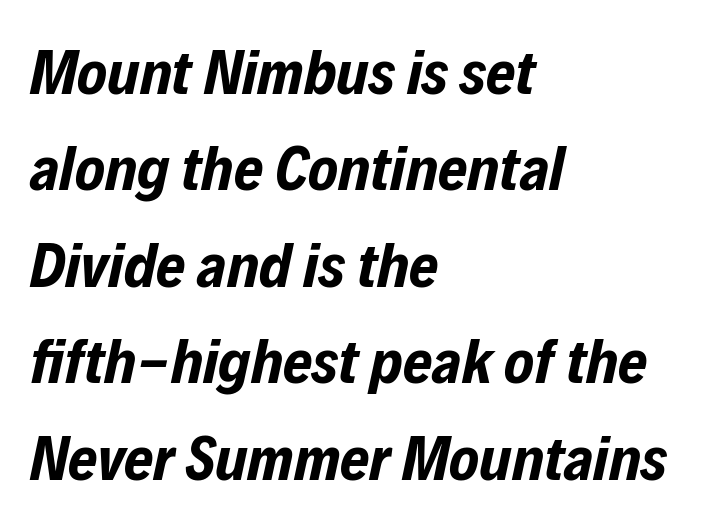
The image shows 63 px bold, condensed type, italic (leaning right); set left-aligned, normal line spacing (1.53x), normal letter spacing, not underlined; low stroke contrast and a medium x-height.
